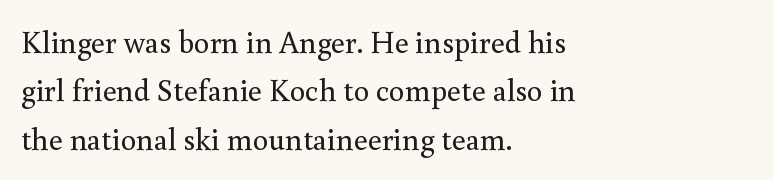
The designer went with a serif here, giving each stem small feet. One glance says typical: line gaps are just what's usual. Check under the words: just untouched page. Do the characters align in a grid? No, the font is proportional.
